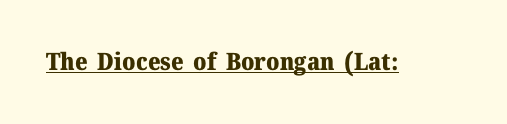
The image shows 24 px bold type, upright; set normal letter spacing, underlined.
